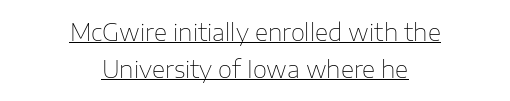
Q: Is the text bold? A: No.
Q: Is the text italic (slanted)? A: No, it is upright.
Q: Is the text underlined? A: Yes.
Q: How is the paragraph aligned? A: Centered.
Q: Is the spacing between letters normal or unusually wide? A: Normal.
Q: Is the spacing between lines tight, normal or loose? A: Normal.
